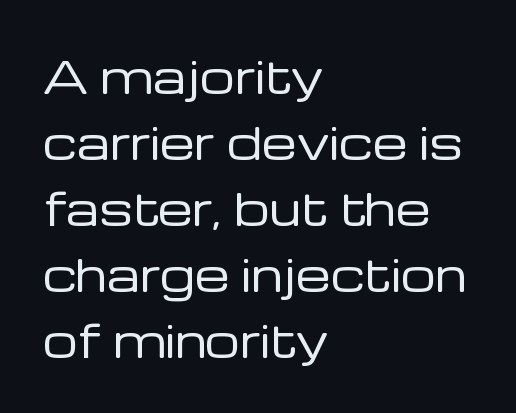
This is sans-serif lettering, the kind often seen on screens and signage. Notice how the stems are strictly vertical — no italics here. The lines in this sample share a left origin and differ only in where they stop. Stroke thickness stays within the range of a standard reading face or lighter.
